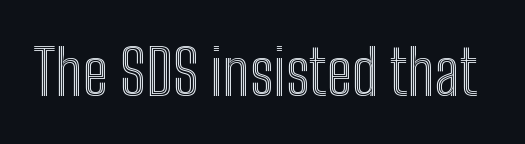
Q: Is the text italic (slanted)? A: No, it is upright.
Q: Is the text underlined? A: No.
Q: Is the spacing between letters normal or unusually wide? A: Normal.
Q: Width (condensed, normal, or wide)? A: Condensed.
Q: x-height? A: Medium.
Q: Monospaced? A: No.
